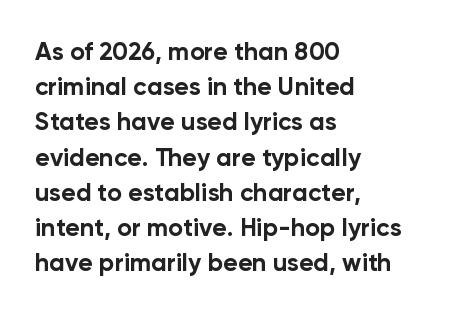
{"italic": "no", "bold": "yes", "underline": "no", "align": "left", "line_spacing": "normal", "line_spacing_ratio": 1.41, "letter_spacing": "normal", "letter_spacing_em": 0.0, "glyph_px": 25}
